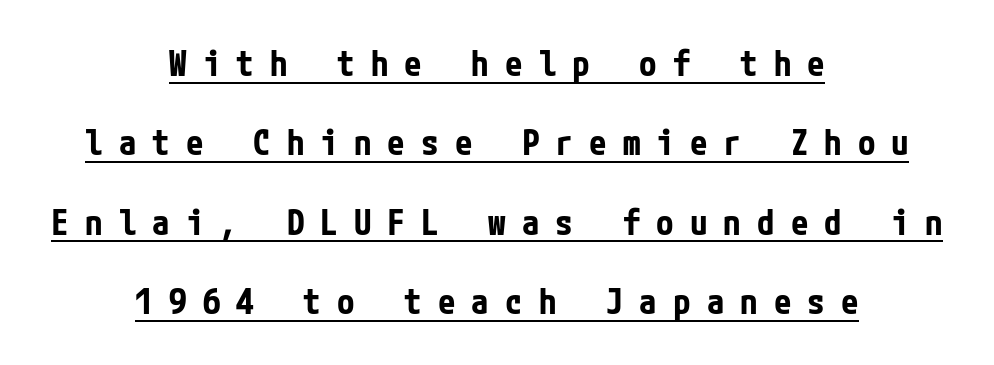
Q: Is the text bold? A: Yes.
Q: Is the text italic (slanted)? A: No, it is upright.
Q: Is the typeface a serif or a sans-serif typeface? A: Sans-serif.
Q: Is the text underlined? A: Yes.
Q: How is the paragraph aligned? A: Centered.
Q: Is the spacing between letters normal or unusually wide? A: Unusually wide.
Q: Is the spacing between lines tight, normal or loose? A: Loose.
Q: Width (condensed, normal, or wide)? A: Condensed.
Q: Stroke contrast? A: Low.
Q: x-height? A: Medium.
